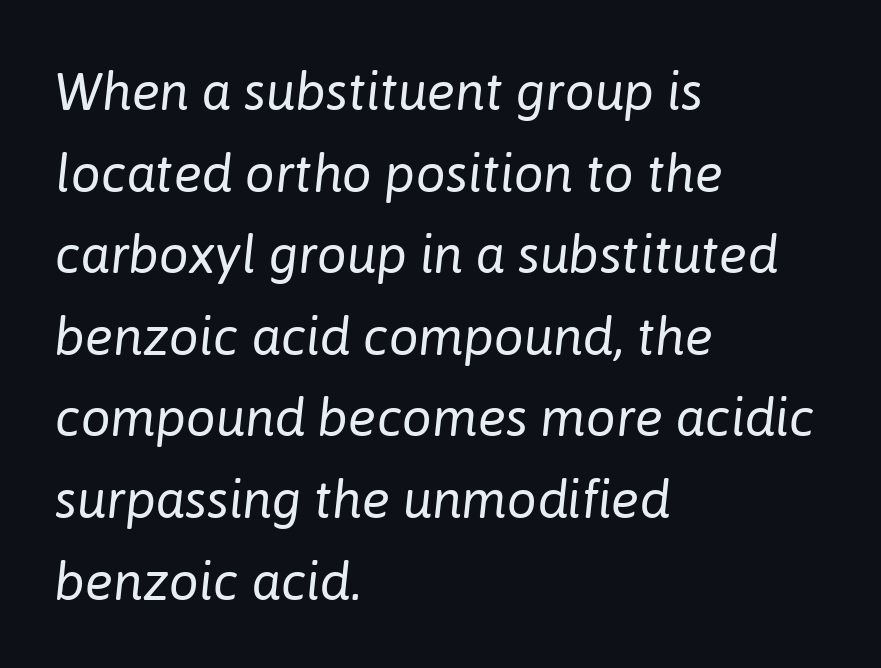
The lines are quadded left. No heavy texture on the line: the type isn't bold. Check under the words: just untouched page. The axis of the letterforms is tilted away from vertical. The horizontal fit of the characters is conventional and even.
